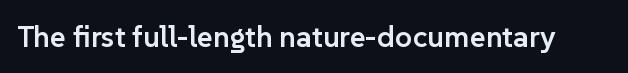
Q: Is the text bold? A: Semi-bold.
Q: Is the text italic (slanted)? A: No, it is upright.
Q: Is the typeface a serif or a sans-serif typeface? A: Sans-serif.
Q: Is the text underlined? A: No.
Q: Is the spacing between letters normal or unusually wide? A: Normal.
Q: Width (condensed, normal, or wide)? A: Normal.
Q: Stroke contrast? A: Low.
Q: x-height? A: Medium.
Q: Monospaced? A: No.
